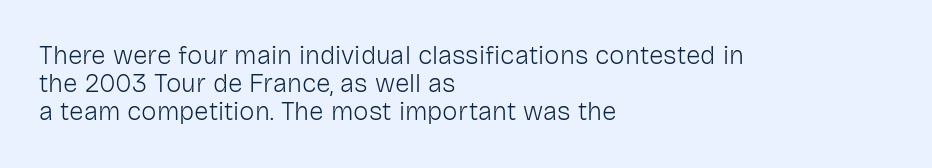
A typesetter would call this zero additional tracking. Quick note: not italic, upright. Compared with a typical body face, this is equally light or lighter still. Students, observe: this is what under-led, compact text looks like. The typesetter chose a ragged-right arrangement here. Words float on clear page, feet unadorned.
